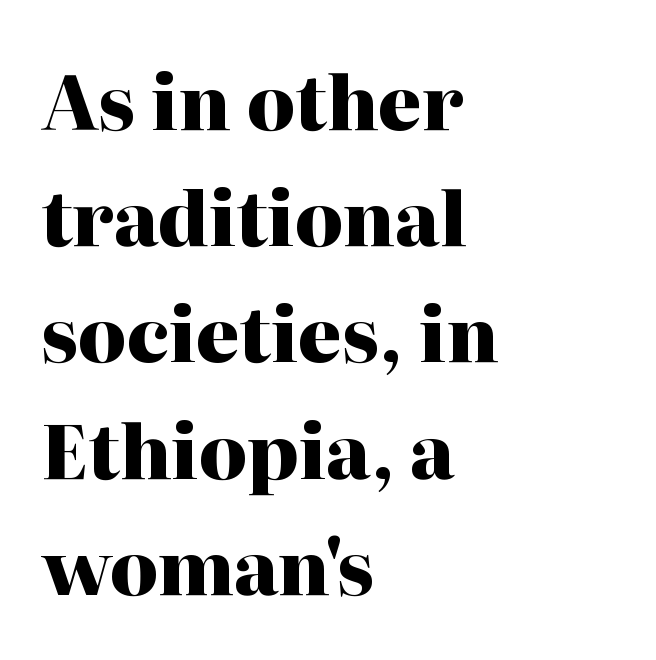
Q: Is the text bold? A: Yes.
Q: Is the text italic (slanted)? A: No, it is upright.
Q: Is the typeface a serif or a sans-serif typeface? A: Serif.
Q: Is the text underlined? A: No.
Q: How is the paragraph aligned? A: Left-aligned.
Q: Is the spacing between letters normal or unusually wide? A: Normal.
Q: Is the spacing between lines tight, normal or loose? A: Normal.
Q: Width (condensed, normal, or wide)? A: Normal.
Q: Stroke contrast? A: High.
Q: x-height? A: Medium.
Q: Monospaced? A: No.
